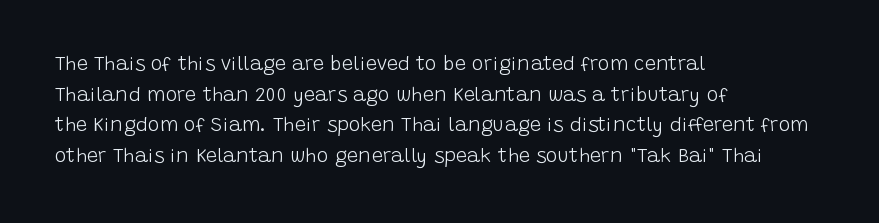
Q: Is the text bold? A: No.
Q: Is the text italic (slanted)? A: No, it is upright.
Q: Is the text underlined? A: No.
Q: How is the paragraph aligned? A: Left-aligned.
Q: Is the spacing between letters normal or unusually wide? A: Normal.
Q: Is the spacing between lines tight, normal or loose? A: Normal.
